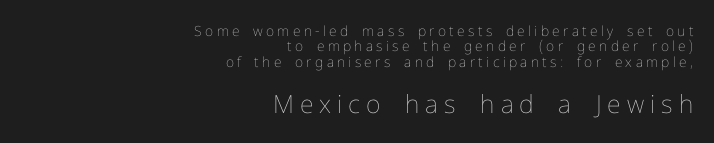
Q: Is the text bold? A: No.
Q: Is the text italic (slanted)? A: No, it is upright.
Q: Is the text underlined? A: No.
Q: How is the paragraph aligned? A: Right-aligned.
Q: Is the spacing between letters normal or unusually wide? A: Unusually wide.
Q: Is the spacing between lines tight, normal or loose? A: Tight.
Q: Which block of text is set in a larger size, the first (top) or the second (bottom)? A: The second (bottom) one.
